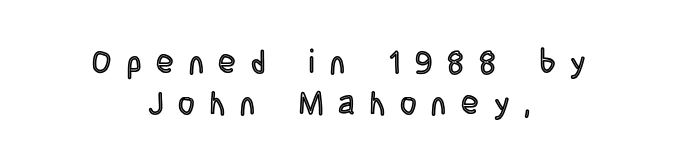
{"italic": "no", "width": "condensed", "x_height": "large", "monospaced": "no", "underline": "no", "align": "center", "line_spacing": "normal", "line_spacing_ratio": 1.28, "letter_spacing": "wide", "letter_spacing_em": 0.47, "glyph_px": 32}
